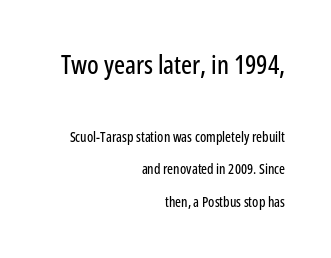
The image shows 26 px text type, upright; set right-aligned, loose line spacing (2.31x), normal letter spacing, not underlined; the first (top) block is 1.86x larger.
